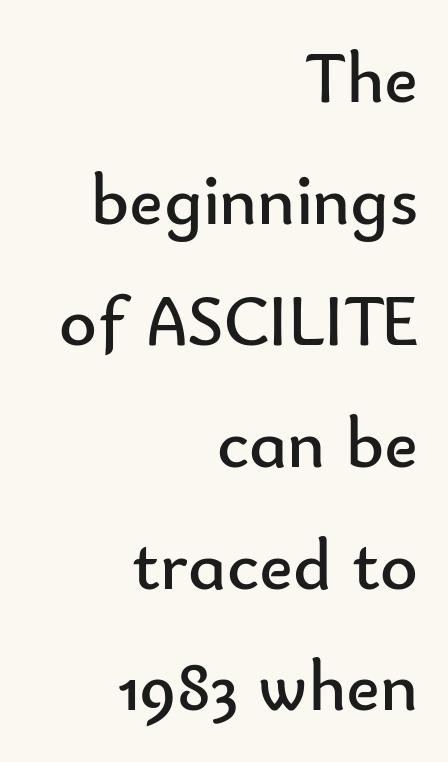
The ragged edge is on the left, which tells us the setting is flush right. Observe the absence of serifs on each vertical stroke in this sample. Nothing unusual about the tracking: characters are spaced as the font intends. This sample has the flowing, uneven cadence of proportional lettering. Clear beneath every line of the passage. One glance says typical: line gaps are just what's usual.
